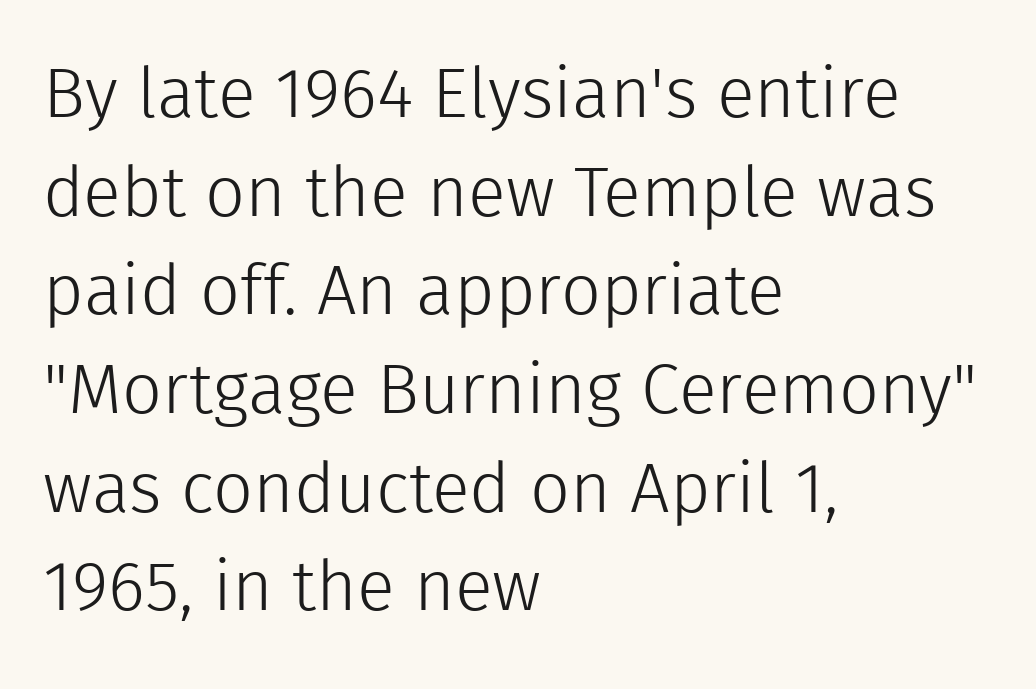
Stems and bowls with no extra thickness — not bold. Nothing sits at the stroke ends, so this counts as sans-serif. The passage shown has conventional tracking throughout. In CSS terms this would be text-align: left.
